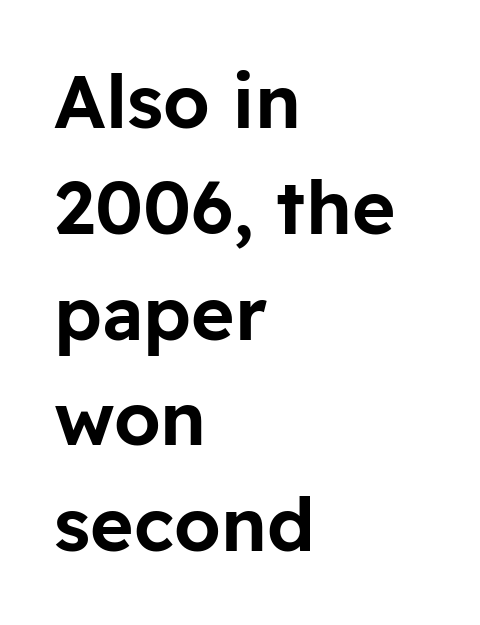
The image shows 74 px sans-serif type, upright; set left-aligned, normal line spacing (1.43x), normal letter spacing, not underlined; low stroke contrast and a medium x-height.
